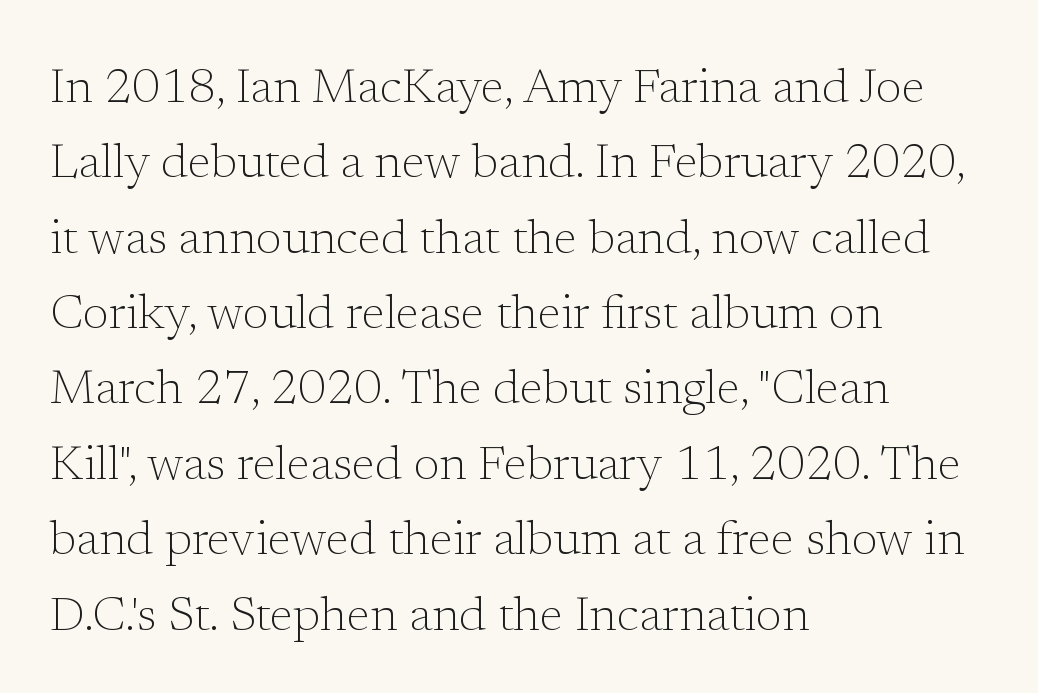
{"serif": "yes", "italic": "no", "bold": "no", "weight": "light", "width": "normal", "stroke_contrast": "low", "x_height": "medium", "monospaced": "no", "underline": "no", "align": "left", "line_spacing": "normal", "line_spacing_ratio": 1.57, "letter_spacing": "normal", "letter_spacing_em": 0.0, "glyph_px": 48}
